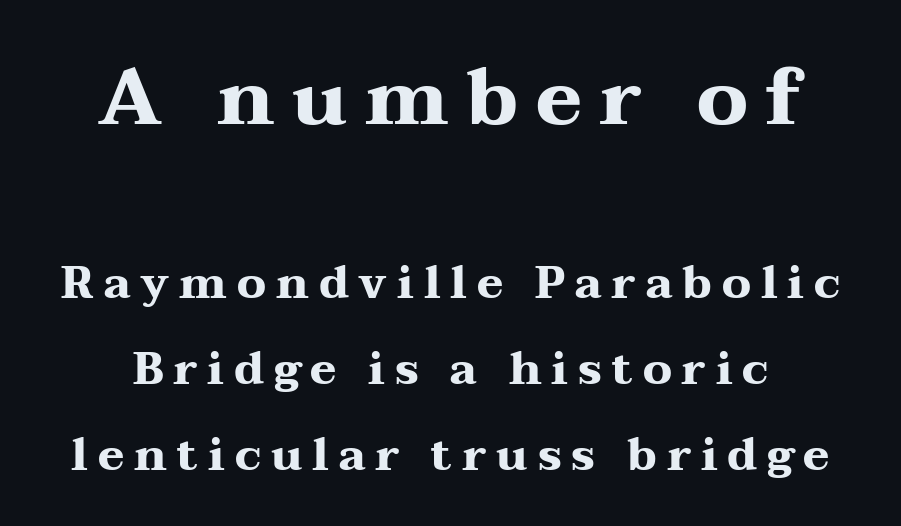
Each letter's strokes conclude with small projecting serifs. These two chunks differ in scale, with the top chunk taking the larger measure. The passage shown is emphatically bold. Ordinary non-slanted type is in use. The whitespace from short lines is split evenly between both sides.
